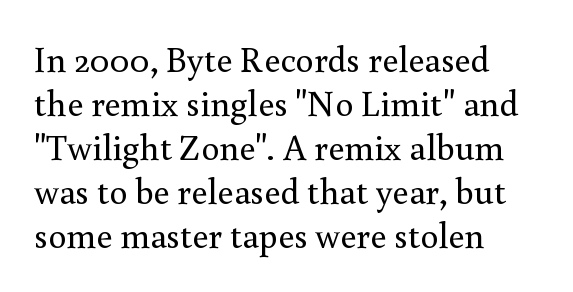
Q: Is the text bold? A: No.
Q: Is the text italic (slanted)? A: No, it is upright.
Q: Is the typeface a serif or a sans-serif typeface? A: Serif.
Q: Is the text underlined? A: No.
Q: How is the paragraph aligned? A: Left-aligned.
Q: Is the spacing between letters normal or unusually wide? A: Normal.
Q: Width (condensed, normal, or wide)? A: Normal.
Q: x-height? A: Small.
Q: Monospaced? A: No.
